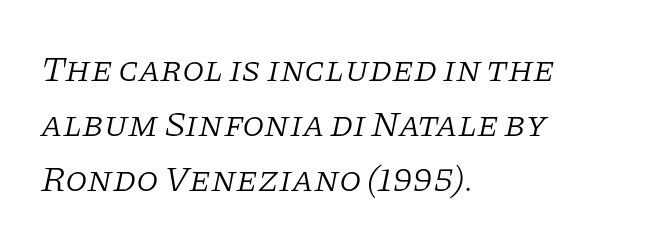
Q: Is the text bold? A: No.
Q: Is the text italic (slanted)? A: Yes, it leans right by about 11 degrees.
Q: Is the typeface a serif or a sans-serif typeface? A: Serif.
Q: Is the text underlined? A: No.
Q: How is the paragraph aligned? A: Left-aligned.
Q: Is the spacing between letters normal or unusually wide? A: Normal.
Q: Is the spacing between lines tight, normal or loose? A: Normal.
Q: Width (condensed, normal, or wide)? A: Normal.
Q: Stroke contrast? A: Low.
Q: x-height? A: Large.
Q: Monospaced? A: No.
